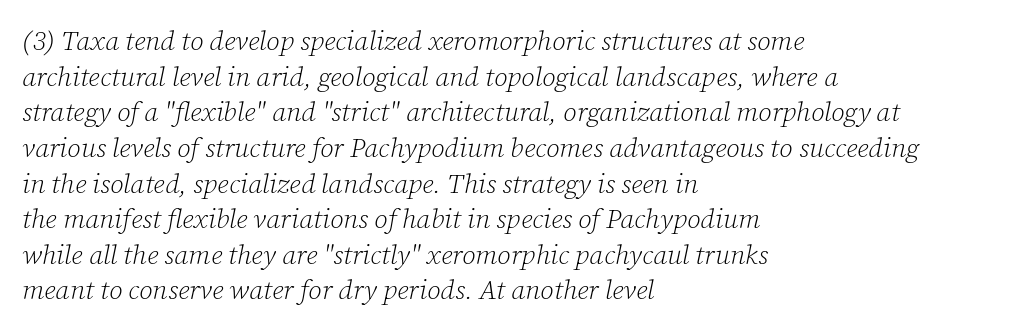
{"italic": "yes", "lean": "right", "slant_degrees": 12, "bold": "no", "underline": "no", "align": "left", "line_spacing": "normal", "line_spacing_ratio": 1.32, "letter_spacing": "normal", "letter_spacing_em": 0.0, "glyph_px": 27}
